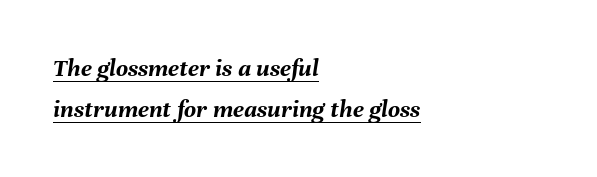
{"italic": "yes", "lean": "right", "slant_degrees": 8, "bold": "yes", "underline": "yes", "align": "left", "line_spacing": "normal", "line_spacing_ratio": 1.57, "letter_spacing": "normal", "letter_spacing_em": 0.0, "glyph_px": 26}
